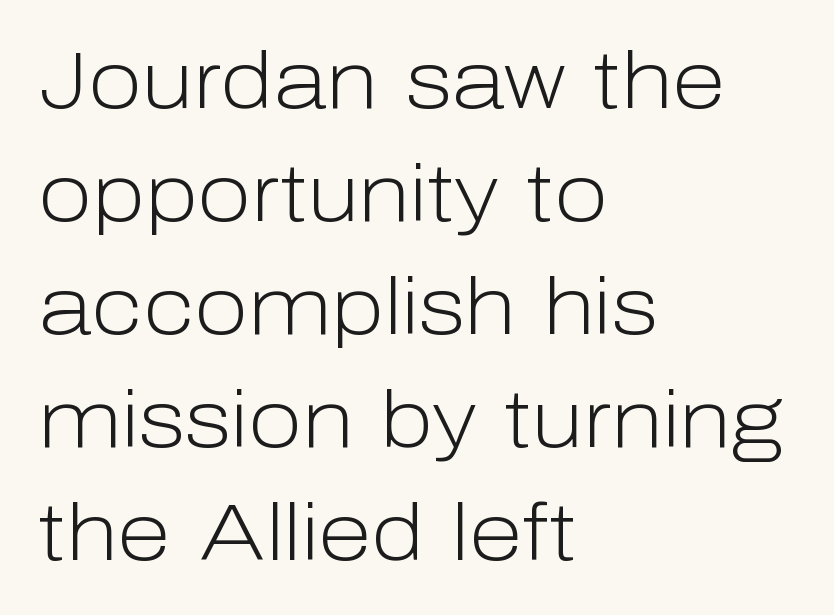
{"serif": "no", "italic": "no", "bold": "no", "weight": "light", "width": "normal", "stroke_contrast": "low", "x_height": "medium", "monospaced": "no", "underline": "no", "align": "left", "line_spacing": "normal", "line_spacing_ratio": 1.43, "letter_spacing": "normal", "letter_spacing_em": 0.0, "glyph_px": 79}
